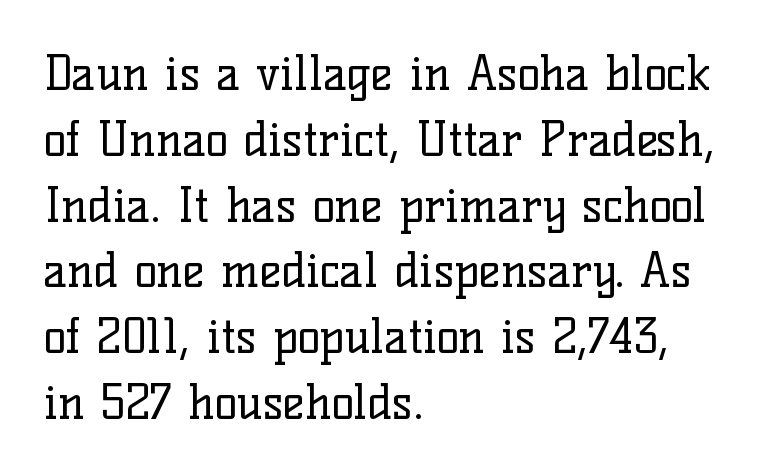
Think standard paragraph weight, or any step lighter than that. Unmarked baselines from the first word to the last. Characters follow at the spacing the type designer built in. The typesetter chose a ragged-right arrangement here.
